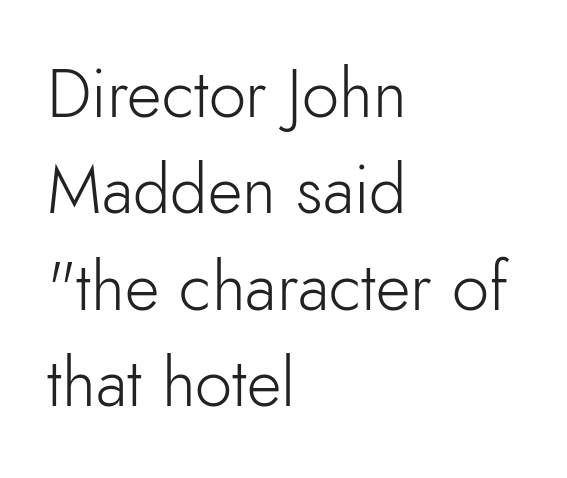
The image shows 67 px light sans-serif type, upright; set left-aligned, normal line spacing (1.44x), normal letter spacing, not underlined; low stroke contrast and a small x-height.
